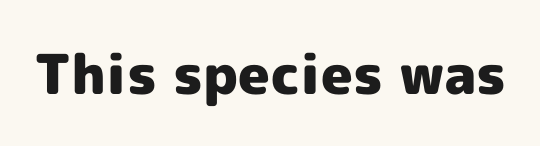
Q: Is the text bold? A: Yes.
Q: Is the text italic (slanted)? A: No, it is upright.
Q: Is the typeface a serif or a sans-serif typeface? A: Sans-serif.
Q: Is the text underlined? A: No.
Q: Is the spacing between letters normal or unusually wide? A: Normal.
Q: Width (condensed, normal, or wide)? A: Normal.
Q: x-height? A: Medium.
Q: Monospaced? A: No.
